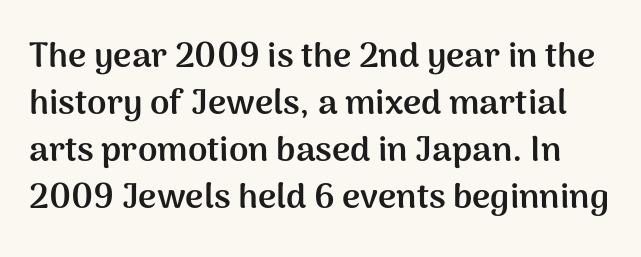
The letters are bold, with thick, heavy strokes. The rendering uses a moderate line-height, typical for paragraphs. Here the glyphs are tracked normally, forming tight word shapes. Each letter keeps its own natural width here, so spacing adapts to shape. In terms of letterform style, serifs are entirely absent.
